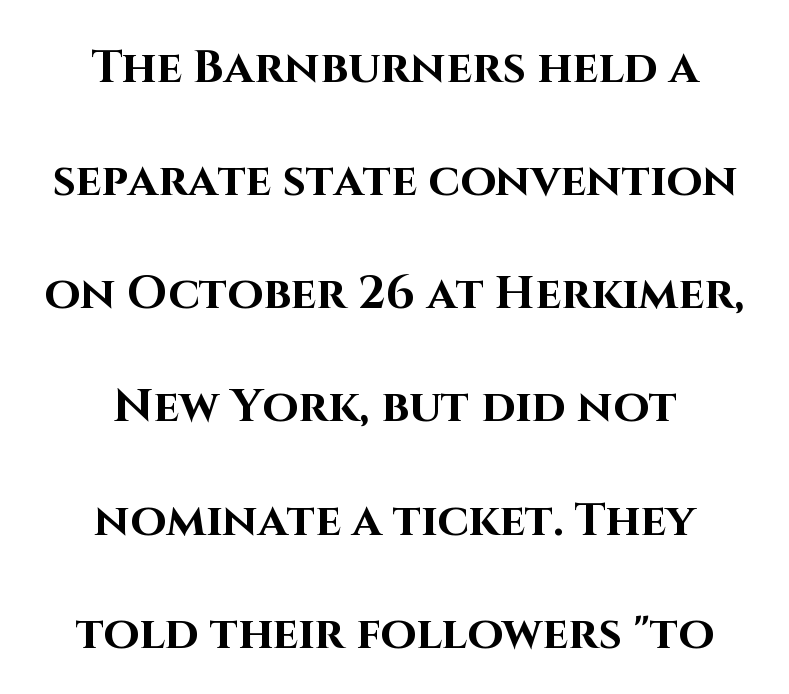
The image shows 46 px bold sans-serif type, upright; set centered, loose line spacing (2.46x), normal letter spacing, not underlined; high stroke contrast and a large x-height.
